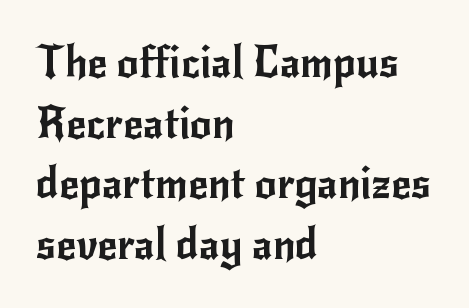
Q: Is the text italic (slanted)? A: No, it is upright.
Q: Is the typeface a serif or a sans-serif typeface? A: Sans-serif.
Q: Is the text underlined? A: No.
Q: How is the paragraph aligned? A: Left-aligned.
Q: Is the spacing between letters normal or unusually wide? A: Normal.
Q: Is the spacing between lines tight, normal or loose? A: Normal.
Q: Width (condensed, normal, or wide)? A: Normal.
Q: Stroke contrast? A: Low.
Q: x-height? A: Small.
Q: Monospaced? A: No.
